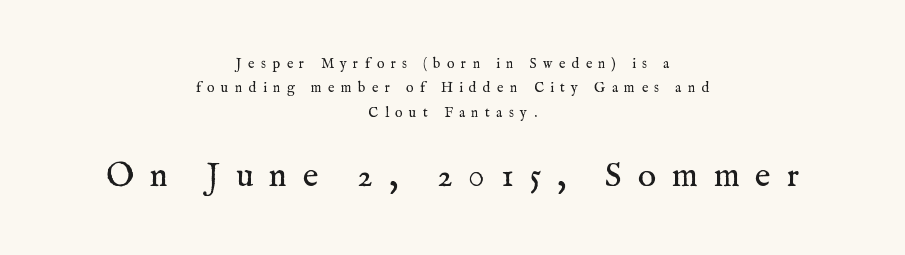
The foot of each line stays bare and open. Proportional: the letters do not fall into vertical columns. Does extra space separate the letters? Yes, quite a lot of it. Italic? Not at all — the glyphs are vertical.
